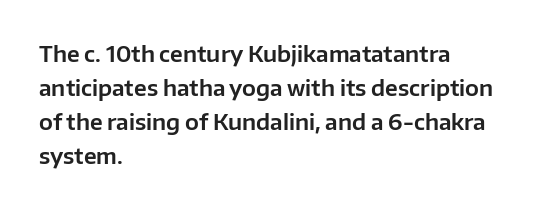
The image shows 22 px text type, upright; set left-aligned, normal line spacing (1.55x), normal letter spacing, not underlined.
